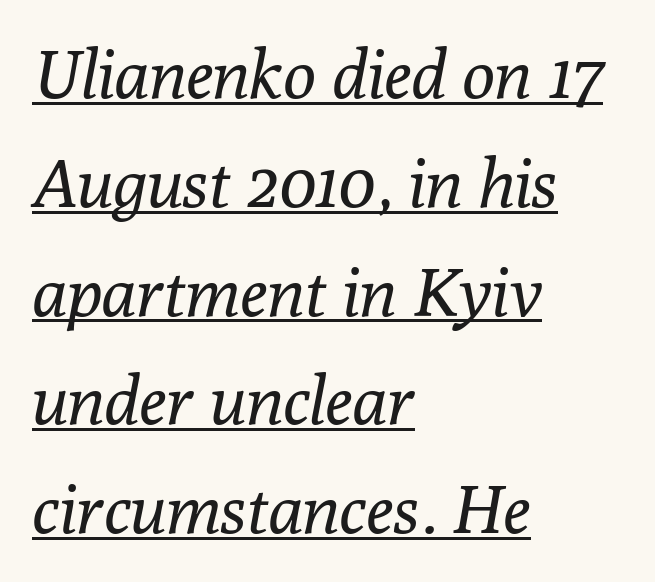
{"serif": "yes", "italic": "yes", "lean": "right", "slant_degrees": 10, "bold": "no", "weight": "regular", "width": "normal", "stroke_contrast": "low", "x_height": "medium", "monospaced": "no", "underline": "yes", "align": "left", "line_spacing": "normal", "line_spacing_ratio": 1.6, "letter_spacing": "normal", "letter_spacing_em": 0.0, "glyph_px": 68}
